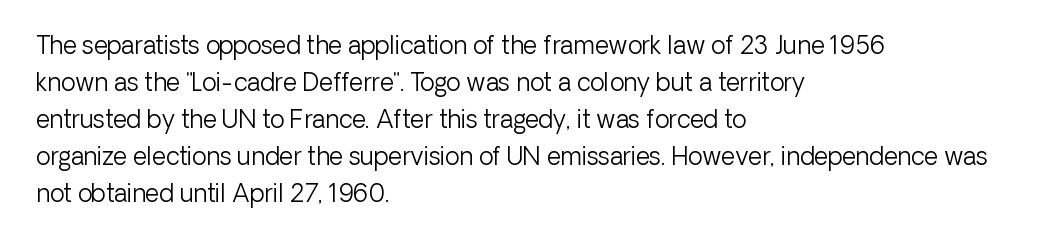
{"italic": "no", "bold": "no", "underline": "no", "align": "left", "line_spacing": "normal", "line_spacing_ratio": 1.54, "letter_spacing": "normal", "letter_spacing_em": 0.0, "glyph_px": 24}
